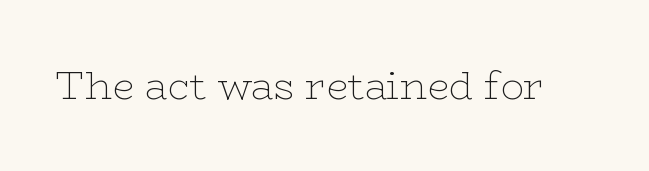
The strokes are not fattened; the text isn't bold. The space directly below the letters is spotless. Quick note: not italic, upright. The characters display serif detailing at their extremities. Here the glyphs are tracked normally, forming tight word shapes.
